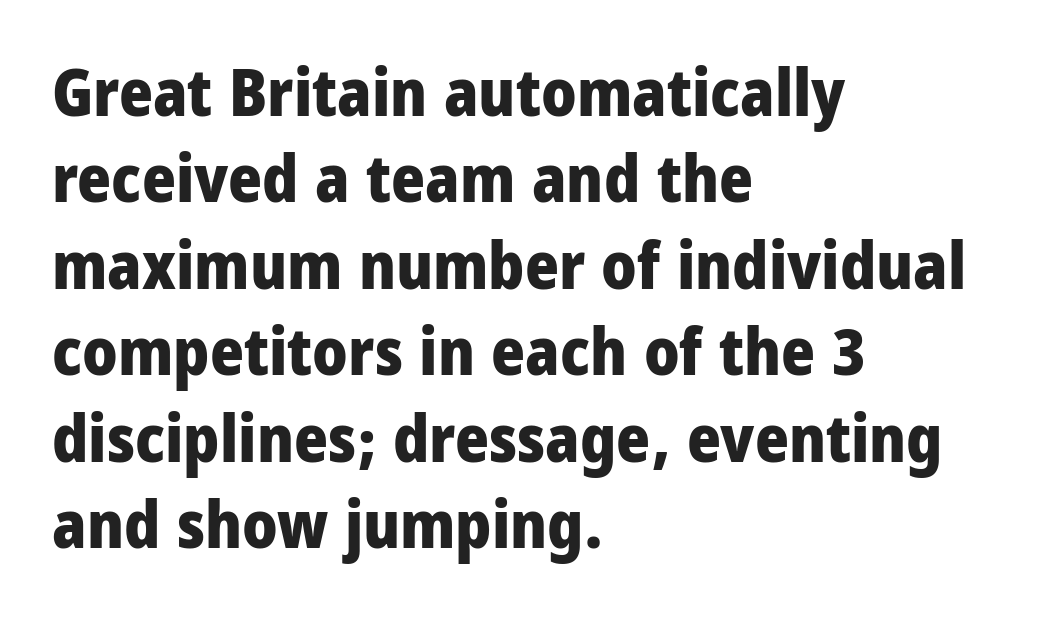
These words are printed bold, with thick strokes throughout. Unmarked baselines from the first word to the last. The rendering shows plain stroke endings on the letterforms — a sans-serif design. Layout note: lines flush left. In terms of posture, this sample is upright.
